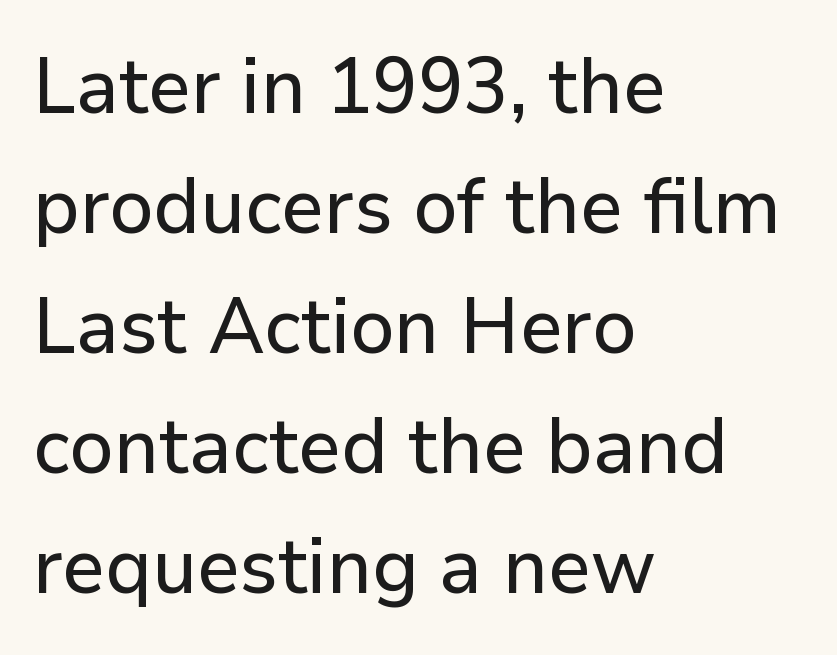
Q: Is the text italic (slanted)? A: No, it is upright.
Q: Is the typeface a serif or a sans-serif typeface? A: Sans-serif.
Q: Is the text underlined? A: No.
Q: How is the paragraph aligned? A: Left-aligned.
Q: Is the spacing between letters normal or unusually wide? A: Normal.
Q: Is the spacing between lines tight, normal or loose? A: Normal.
Q: Width (condensed, normal, or wide)? A: Normal.
Q: Stroke contrast? A: Low.
Q: x-height? A: Medium.
Q: Monospaced? A: No.
